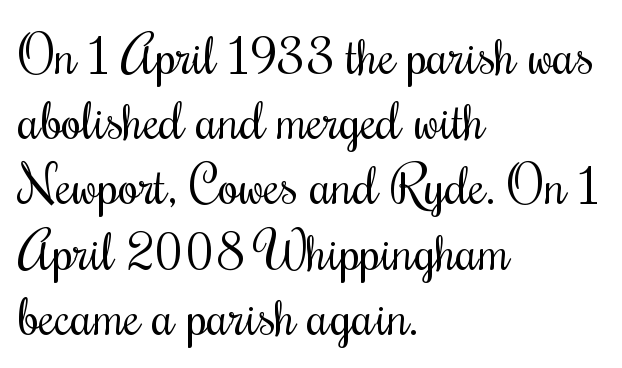
Q: Is the text bold? A: No.
Q: Is the text italic (slanted)? A: Yes.
Q: Is the text underlined? A: No.
Q: How is the paragraph aligned? A: Left-aligned.
Q: Is the spacing between letters normal or unusually wide? A: Normal.
Q: Width (condensed, normal, or wide)? A: Condensed.
Q: Stroke contrast? A: Medium.
Q: x-height? A: Small.
Q: Monospaced? A: No.
